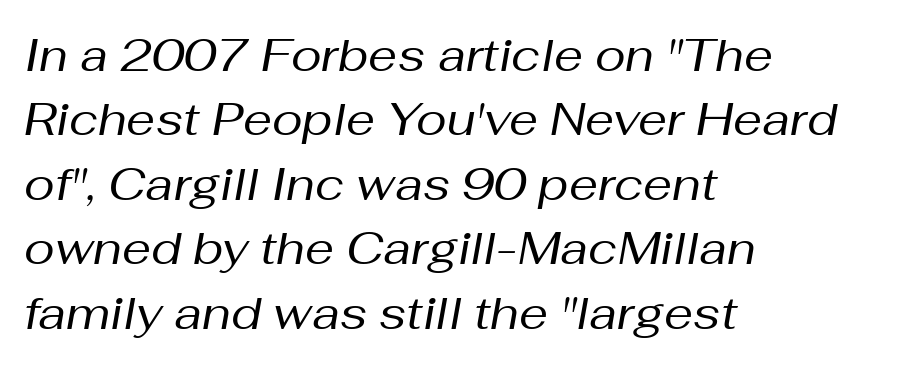
The image shows 46 px regular-weight type, italic (leaning right); set left-aligned, normal line spacing (1.4x), normal letter spacing, not underlined; medium stroke contrast and a medium x-height.
